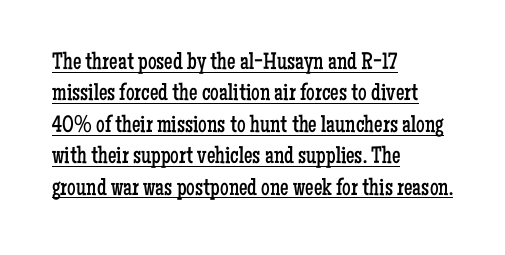
{"italic": "no", "bold": "no", "underline": "yes", "align": "left", "line_spacing": "normal", "line_spacing_ratio": 1.31, "letter_spacing": "normal", "letter_spacing_em": 0.0, "glyph_px": 24}
